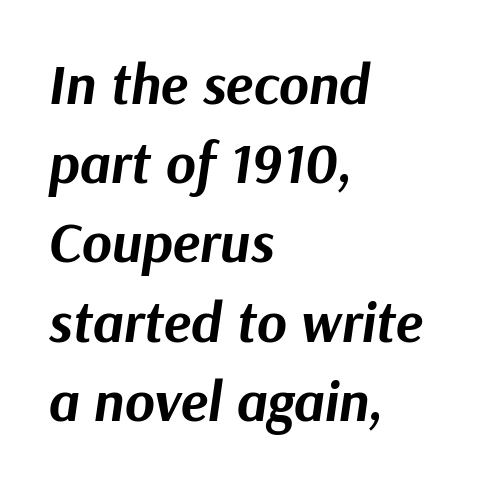
{"italic": "yes", "lean": "right", "slant_degrees": 9, "bold": "yes", "weight": "bold", "width": "normal", "stroke_contrast": "medium", "x_height": "medium", "monospaced": "no", "underline": "no", "align": "left", "line_spacing": "normal", "line_spacing_ratio": 1.39, "letter_spacing": "normal", "letter_spacing_em": 0.0, "glyph_px": 57}
